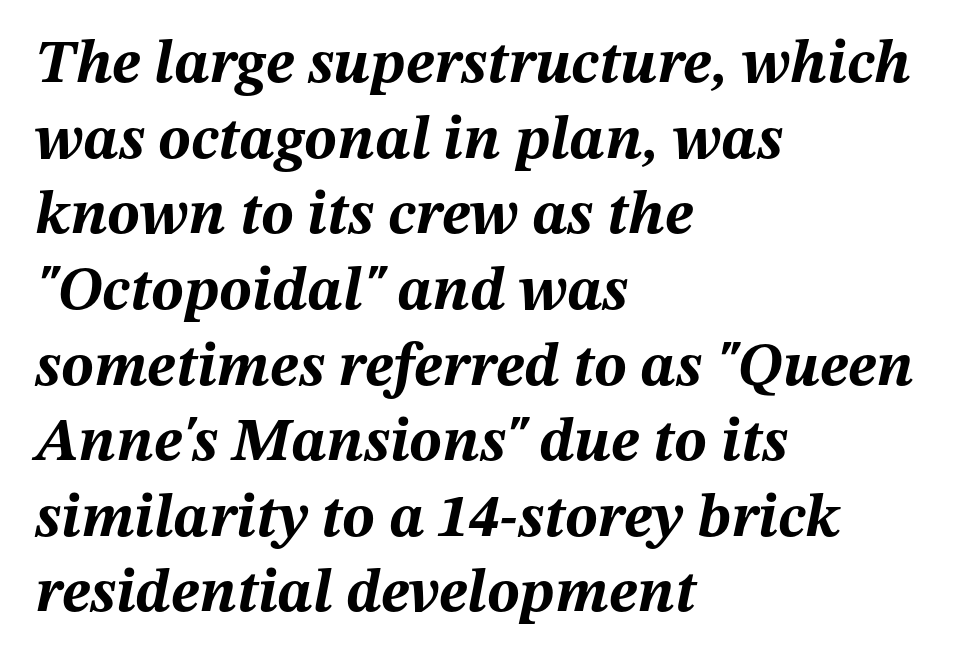
The image shows 61 px bold type, italic (leaning right); set left-aligned, line spacing 1.24x, normal letter spacing, not underlined; medium stroke contrast and a medium x-height.
